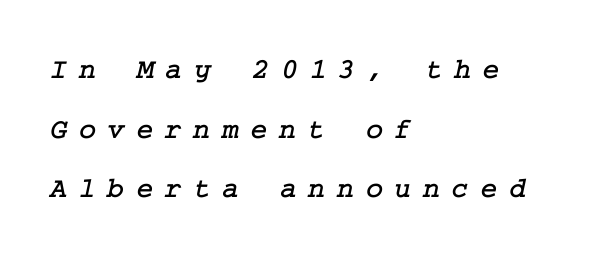
Q: Is the typeface a serif or a sans-serif typeface? A: Serif.
Q: Is the text underlined? A: No.
Q: How is the paragraph aligned? A: Left-aligned.
Q: Is the spacing between letters normal or unusually wide? A: Unusually wide.
Q: Is the spacing between lines tight, normal or loose? A: Loose.
Q: Width (condensed, normal, or wide)? A: Normal.
Q: Stroke contrast? A: Low.
Q: x-height? A: Medium.
